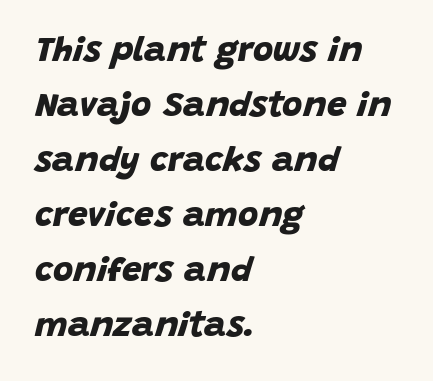
Q: Is the text bold? A: Yes.
Q: Is the typeface a serif or a sans-serif typeface? A: Sans-serif.
Q: Is the text underlined? A: No.
Q: How is the paragraph aligned? A: Left-aligned.
Q: Is the spacing between letters normal or unusually wide? A: Normal.
Q: Is the spacing between lines tight, normal or loose? A: Normal.
Q: Width (condensed, normal, or wide)? A: Normal.
Q: Stroke contrast? A: Low.
Q: x-height? A: Large.
Q: Monospaced? A: No.
